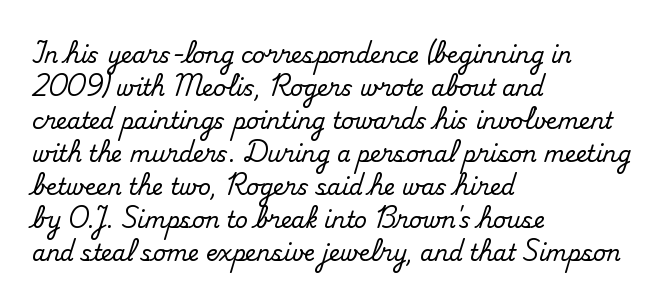
Q: Is the text italic (slanted)? A: Yes.
Q: Is the text underlined? A: No.
Q: How is the paragraph aligned? A: Left-aligned.
Q: Is the spacing between letters normal or unusually wide? A: Normal.
Q: Is the spacing between lines tight, normal or loose? A: Normal.
